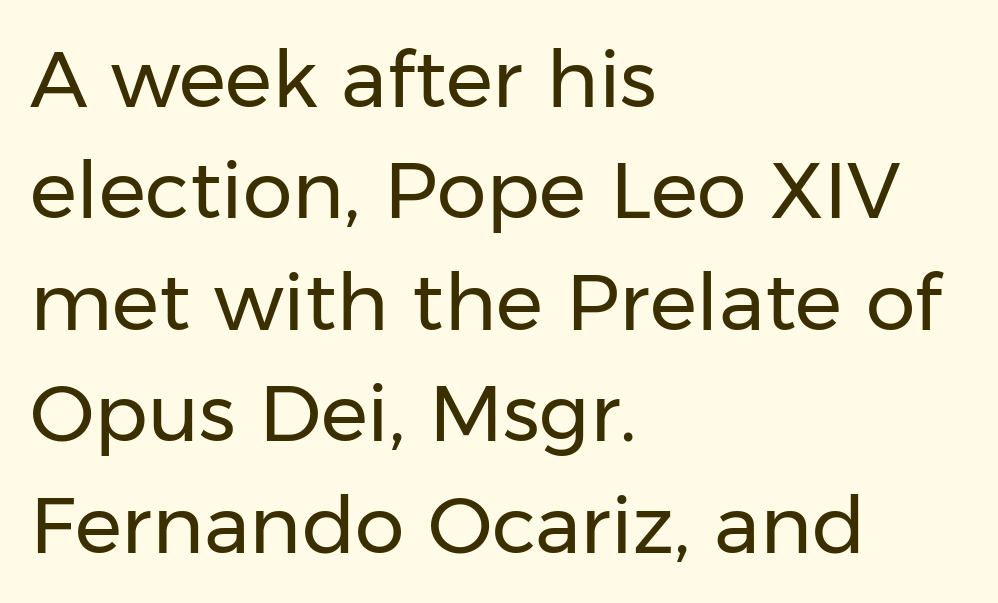
Q: Is the text bold? A: No.
Q: Is the text italic (slanted)? A: No, it is upright.
Q: Is the typeface a serif or a sans-serif typeface? A: Sans-serif.
Q: Is the text underlined? A: No.
Q: How is the paragraph aligned? A: Left-aligned.
Q: Is the spacing between letters normal or unusually wide? A: Normal.
Q: Is the spacing between lines tight, normal or loose? A: Normal.
Q: Width (condensed, normal, or wide)? A: Normal.
Q: Stroke contrast? A: Low.
Q: x-height? A: Medium.
Q: Monospaced? A: No.
